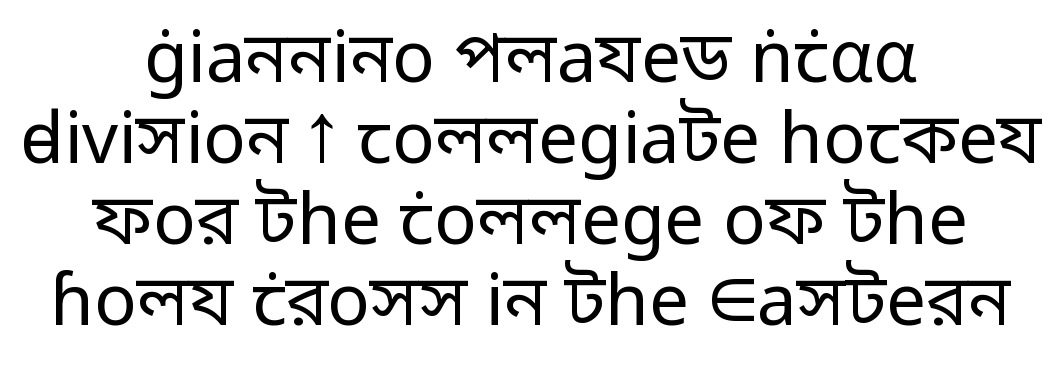
{"serif": "no", "italic": "no", "bold": "no", "weight": "regular", "width": "normal", "stroke_contrast": "low", "x_height": "medium", "monospaced": "no", "underline": "no", "align": "center", "line_spacing": "tight", "line_spacing_ratio": 1.14, "letter_spacing": "normal", "letter_spacing_em": 0.0, "glyph_px": 71}
